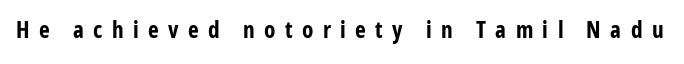
Q: Is the text bold? A: Yes.
Q: Is the text italic (slanted)? A: No, it is upright.
Q: Is the text underlined? A: No.
Q: Is the spacing between letters normal or unusually wide? A: Unusually wide.
